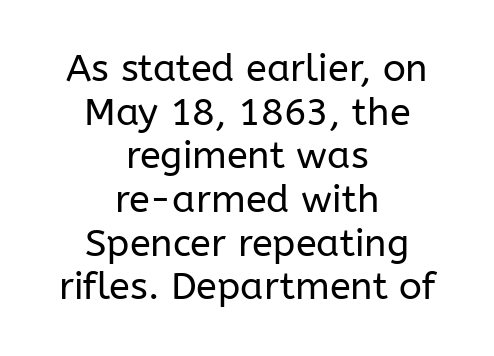
Q: Is the text bold? A: No.
Q: Is the text italic (slanted)? A: No, it is upright.
Q: Is the typeface a serif or a sans-serif typeface? A: Sans-serif.
Q: Is the text underlined? A: No.
Q: How is the paragraph aligned? A: Centered.
Q: Is the spacing between letters normal or unusually wide? A: Normal.
Q: Is the spacing between lines tight, normal or loose? A: Tight.
Q: Width (condensed, normal, or wide)? A: Normal.
Q: Stroke contrast? A: Low.
Q: x-height? A: Medium.
Q: Monospaced? A: No.
